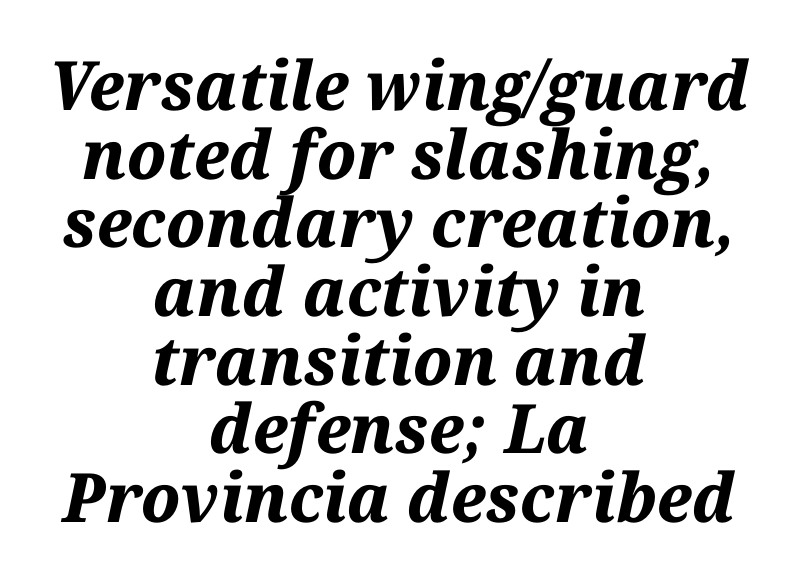
The image shows 68 px bold type, italic (leaning right); set centered, tight line spacing (1.01x), normal letter spacing, not underlined; medium stroke contrast and a medium x-height.
